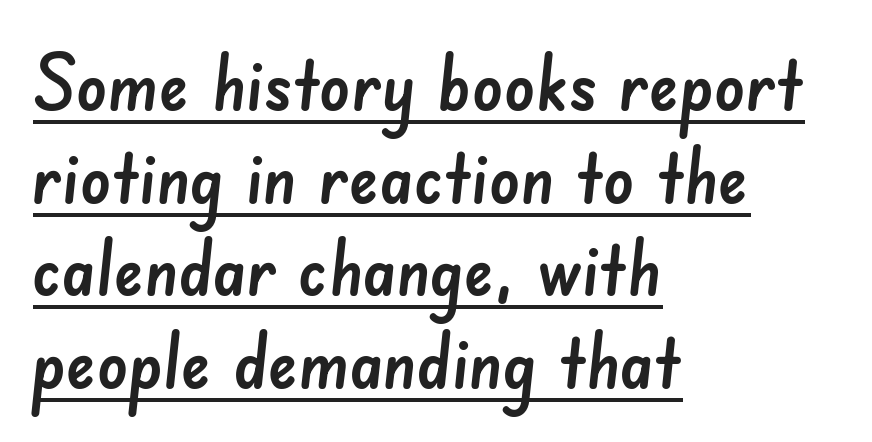
{"serif": "no", "width": "normal", "stroke_contrast": "low", "x_height": "small", "monospaced": "no", "underline": "yes", "align": "left", "line_spacing_ratio": 1.22, "letter_spacing": "normal", "letter_spacing_em": 0.0, "glyph_px": 76}
